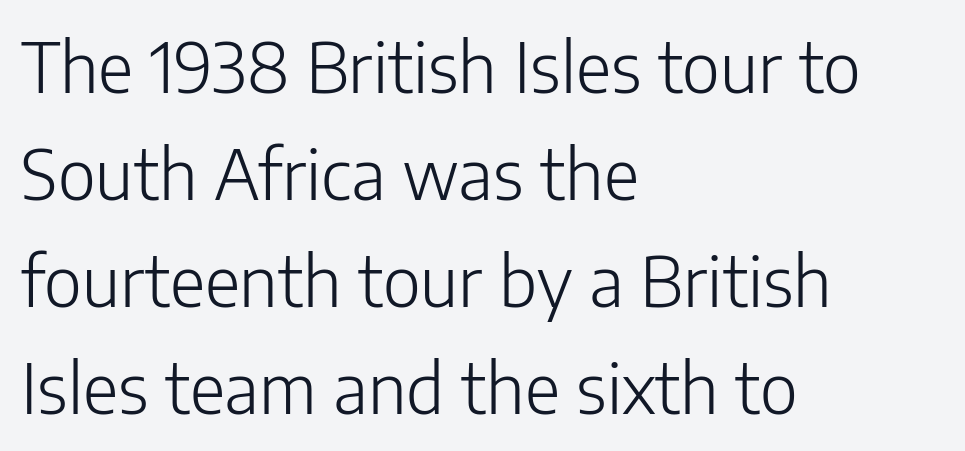
The image shows 69 px light sans-serif type, upright; set left-aligned, normal line spacing (1.55x), normal letter spacing, not underlined; low stroke contrast and a medium x-height.
